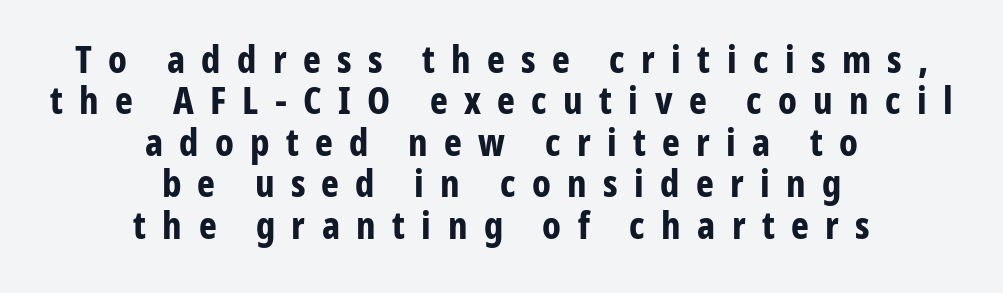
{"serif": "no", "italic": "no", "bold": "yes", "weight": "bold", "width": "condensed", "stroke_contrast": "low", "x_height": "medium", "monospaced": "no", "underline": "no", "align": "center", "line_spacing": "tight", "line_spacing_ratio": 1.09, "letter_spacing": "wide", "letter_spacing_em": 0.43, "glyph_px": 38}
